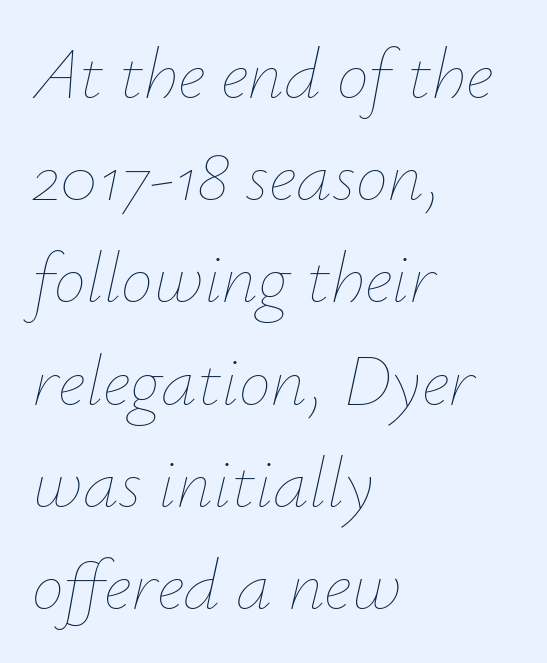
Q: Is the text bold? A: No.
Q: Is the text italic (slanted)? A: Yes, it leans right by about 12 degrees.
Q: Is the text underlined? A: No.
Q: How is the paragraph aligned? A: Left-aligned.
Q: Is the spacing between letters normal or unusually wide? A: Normal.
Q: Is the spacing between lines tight, normal or loose? A: Normal.
Q: Width (condensed, normal, or wide)? A: Normal.
Q: Stroke contrast? A: Low.
Q: x-height? A: Small.
Q: Monospaced? A: No.
